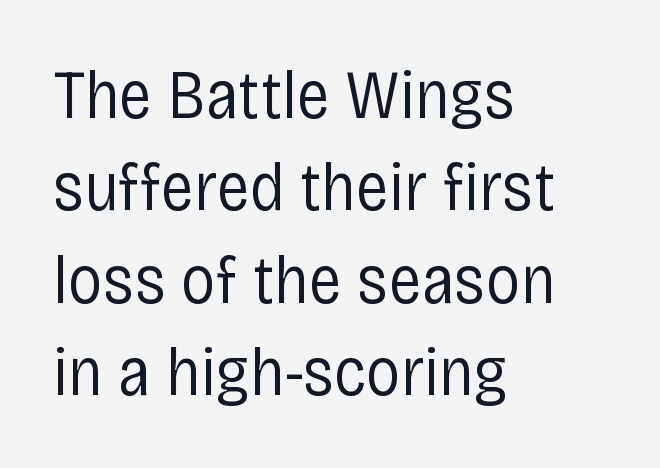
{"serif": "no", "italic": "no", "bold": "no", "weight": "regular", "width": "condensed", "stroke_contrast": "low", "x_height": "large", "monospaced": "no", "underline": "no", "align": "left", "line_spacing": "normal", "line_spacing_ratio": 1.34, "letter_spacing": "normal", "letter_spacing_em": 0.0, "glyph_px": 69}
